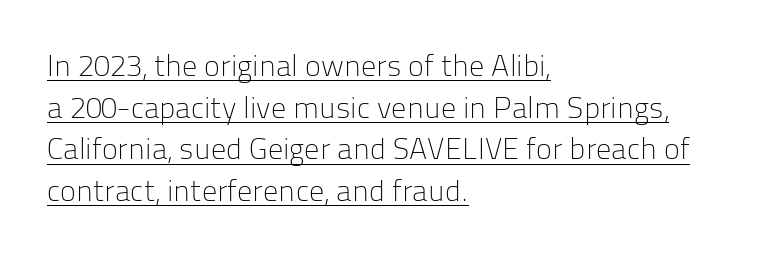
Reading down the block, your eye returns to a fixed left position each line. Proportional: the letters do not fall into vertical columns. No chunkiness to these letters — they're not bold. A roman cut, with each character standing at attention.
